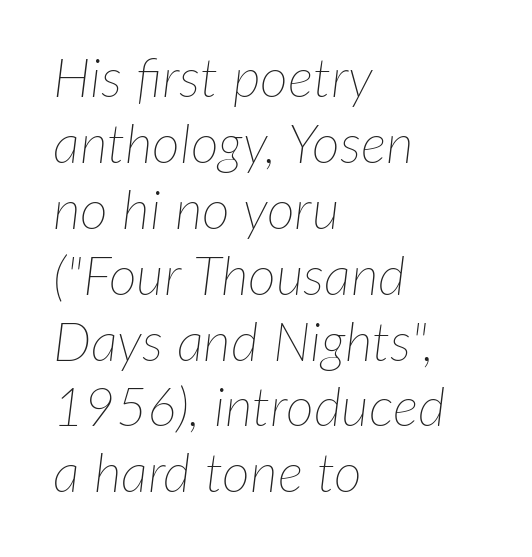
The image shows 54 px thin type, italic (leaning right); set left-aligned, line spacing 1.22x, normal letter spacing, not underlined; low stroke contrast and a medium x-height.
